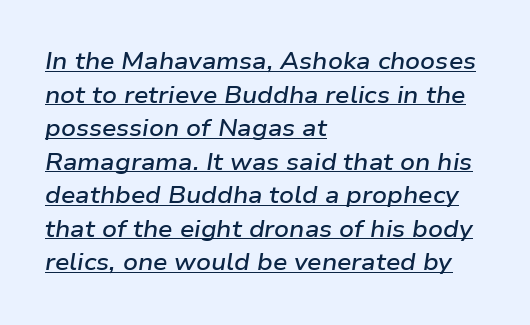
Q: Is the text bold? A: Semi-bold.
Q: Is the text italic (slanted)? A: Yes, it leans right by about 9 degrees.
Q: Is the text underlined? A: Yes.
Q: How is the paragraph aligned? A: Left-aligned.
Q: Is the spacing between letters normal or unusually wide? A: Normal.
Q: Is the spacing between lines tight, normal or loose? A: Normal.
